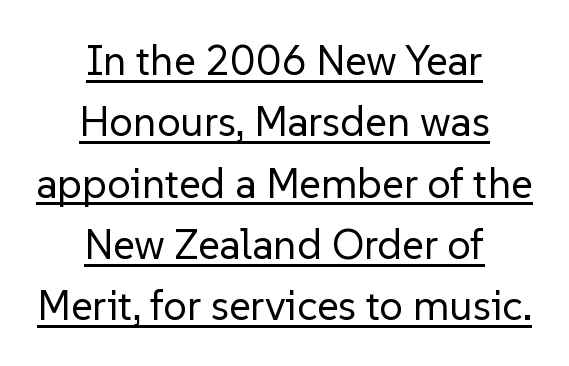
Q: Is the text bold? A: No.
Q: Is the text italic (slanted)? A: No, it is upright.
Q: Is the typeface a serif or a sans-serif typeface? A: Sans-serif.
Q: Is the text underlined? A: Yes.
Q: How is the paragraph aligned? A: Centered.
Q: Is the spacing between letters normal or unusually wide? A: Normal.
Q: Is the spacing between lines tight, normal or loose? A: Normal.
Q: Width (condensed, normal, or wide)? A: Normal.
Q: Stroke contrast? A: Low.
Q: x-height? A: Medium.
Q: Monospaced? A: No.
